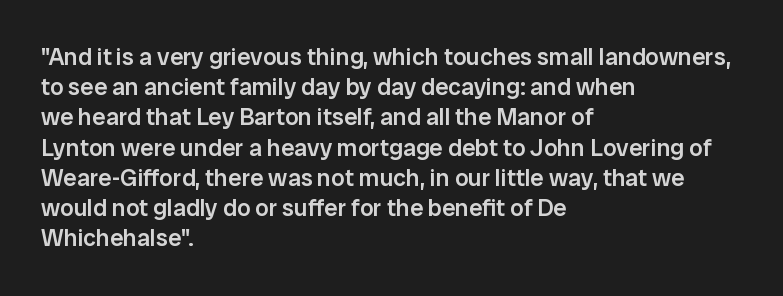
Q: Is the text bold? A: Semi-bold.
Q: Is the text italic (slanted)? A: No, it is upright.
Q: Is the text underlined? A: No.
Q: How is the paragraph aligned? A: Left-aligned.
Q: Is the spacing between letters normal or unusually wide? A: Normal.
Q: Is the spacing between lines tight, normal or loose? A: Normal.
